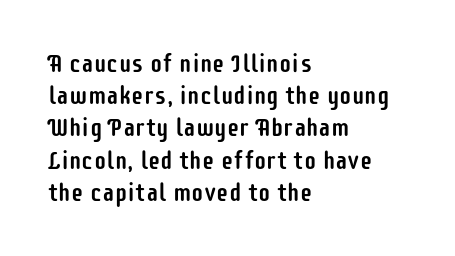
{"italic": "no", "underline": "no", "align": "left", "line_spacing": "normal", "line_spacing_ratio": 1.29, "letter_spacing": "normal", "letter_spacing_em": 0.0, "glyph_px": 25}
